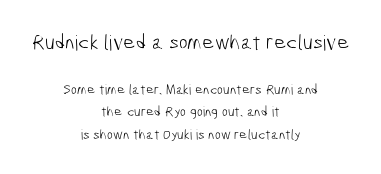
The image shows 21 px text type; set centered, normal line spacing (1.59x), normal letter spacing, not underlined; the first (top) block is 1.5x larger.
